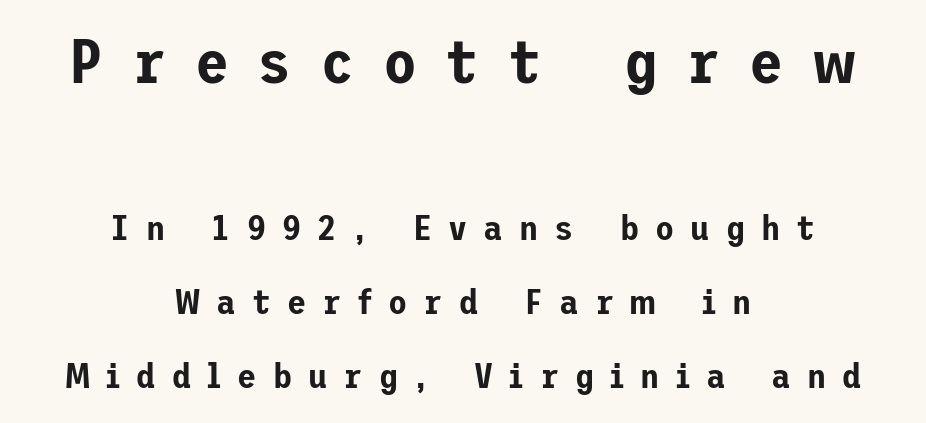
Q: Is the text italic (slanted)? A: No, it is upright.
Q: Is the typeface a serif or a sans-serif typeface? A: Sans-serif.
Q: Is the text underlined? A: No.
Q: How is the paragraph aligned? A: Centered.
Q: Is the spacing between letters normal or unusually wide? A: Unusually wide.
Q: Is the spacing between lines tight, normal or loose? A: Loose.
Q: Which block of text is set in a larger size, the first (top) or the second (bottom)? A: The first (top) one.
Q: Width (condensed, normal, or wide)? A: Normal.
Q: Stroke contrast? A: Low.
Q: x-height? A: Medium.
